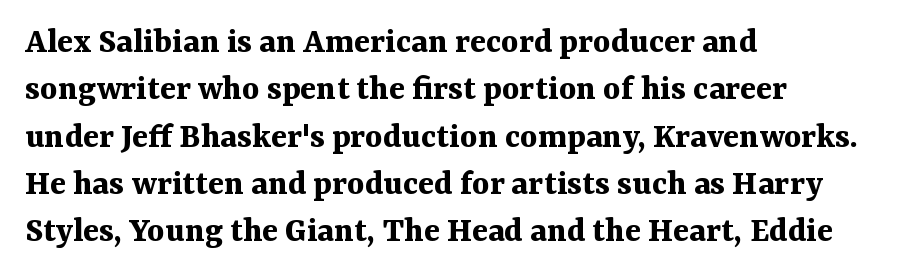
{"serif": "yes", "italic": "no", "bold": "yes", "weight": "bold", "width": "normal", "stroke_contrast": "medium", "x_height": "medium", "monospaced": "no", "underline": "no", "align": "left", "line_spacing": "normal", "line_spacing_ratio": 1.28, "letter_spacing": "normal", "letter_spacing_em": 0.0, "glyph_px": 37}
